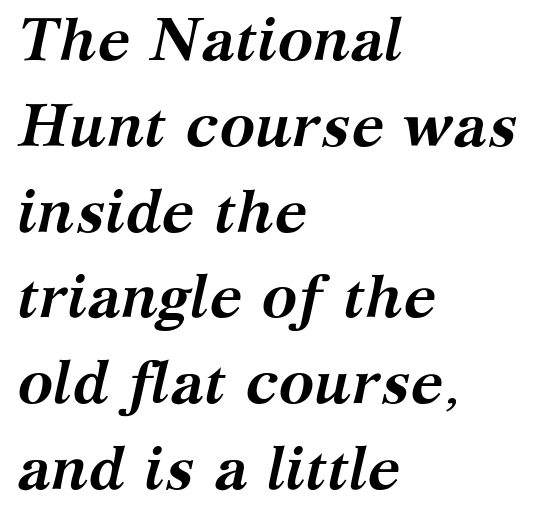
Q: Is the text bold? A: Yes.
Q: Is the text italic (slanted)? A: Yes, it leans right by about 12 degrees.
Q: Is the typeface a serif or a sans-serif typeface? A: Serif.
Q: Is the text underlined? A: No.
Q: How is the paragraph aligned? A: Left-aligned.
Q: Is the spacing between letters normal or unusually wide? A: Normal.
Q: Is the spacing between lines tight, normal or loose? A: Normal.
Q: Width (condensed, normal, or wide)? A: Normal.
Q: Stroke contrast? A: Medium.
Q: x-height? A: Medium.
Q: Monospaced? A: No.
